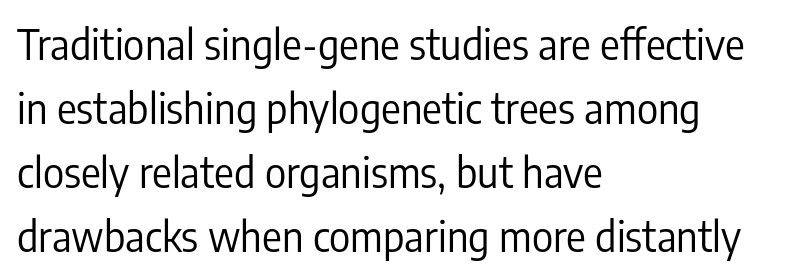
{"serif": "no", "italic": "no", "bold": "no", "weight": "regular", "width": "condensed", "stroke_contrast": "low", "x_height": "medium", "monospaced": "no", "underline": "no", "align": "left", "line_spacing": "normal", "line_spacing_ratio": 1.56, "letter_spacing": "normal", "letter_spacing_em": 0.0, "glyph_px": 41}
